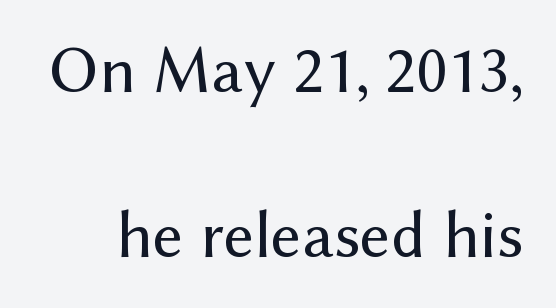
{"serif": "no", "italic": "no", "bold": "no", "weight": "regular", "width": "normal", "stroke_contrast": "medium", "x_height": "medium", "monospaced": "no", "underline": "no", "line_spacing": "loose", "line_spacing_ratio": 2.47, "letter_spacing": "normal", "letter_spacing_em": 0.0, "glyph_px": 67}
